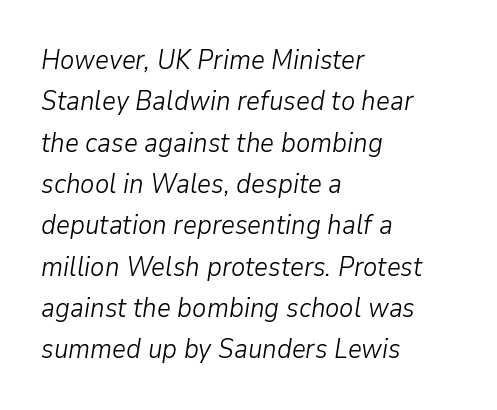
Q: Is the text bold? A: No.
Q: Is the text italic (slanted)? A: Yes, it leans right by about 9 degrees.
Q: Is the text underlined? A: No.
Q: How is the paragraph aligned? A: Left-aligned.
Q: Is the spacing between letters normal or unusually wide? A: Normal.
Q: Is the spacing between lines tight, normal or loose? A: Normal.
